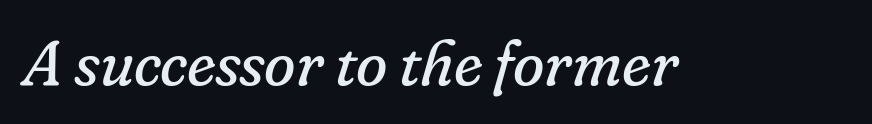
The image shows 64 px regular-weight serif type, italic (leaning right); set normal letter spacing, not underlined; low stroke contrast and a small x-height.
